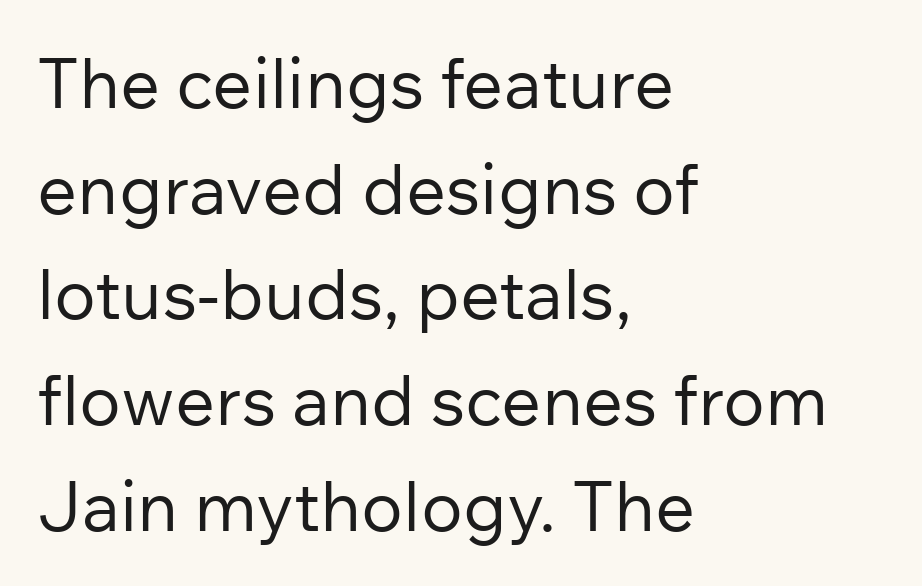
Q: Is the text bold? A: No.
Q: Is the text italic (slanted)? A: No, it is upright.
Q: Is the typeface a serif or a sans-serif typeface? A: Sans-serif.
Q: Is the text underlined? A: No.
Q: How is the paragraph aligned? A: Left-aligned.
Q: Is the spacing between letters normal or unusually wide? A: Normal.
Q: Is the spacing between lines tight, normal or loose? A: Normal.
Q: Width (condensed, normal, or wide)? A: Normal.
Q: Stroke contrast? A: Low.
Q: x-height? A: Medium.
Q: Monospaced? A: No.
